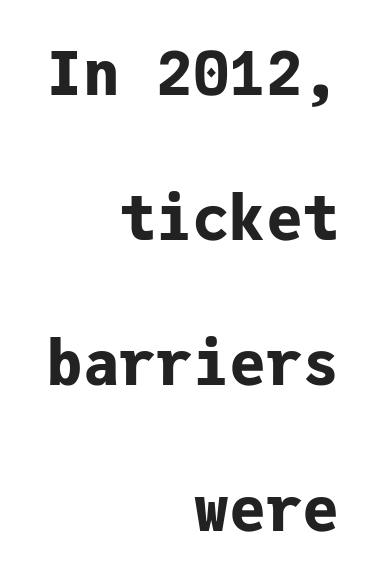
{"serif": "no", "italic": "no", "bold": "yes", "weight": "bold", "width": "normal", "stroke_contrast": "low", "x_height": "medium", "monospaced": "yes", "underline": "no", "align": "right", "line_spacing": "loose", "line_spacing_ratio": 2.38, "letter_spacing": "normal", "letter_spacing_em": 0.0, "glyph_px": 61}
